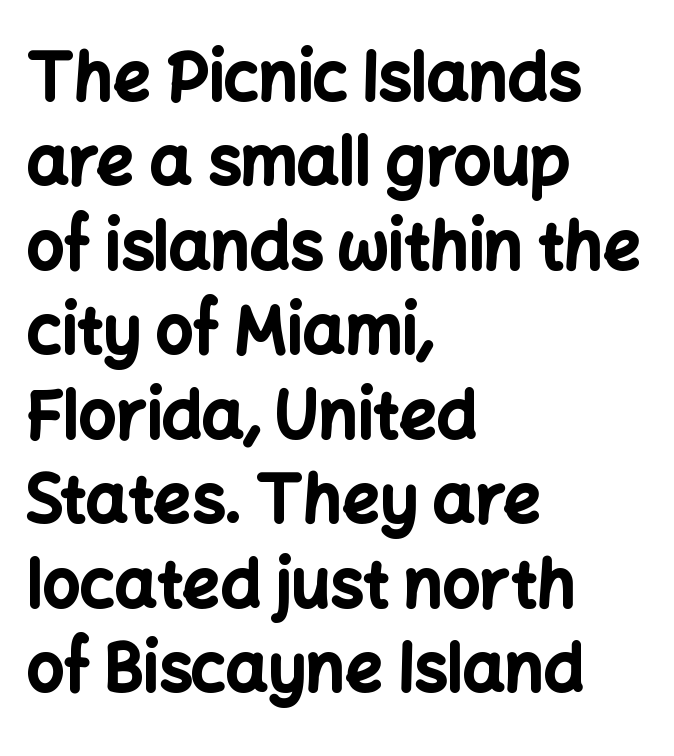
The image shows 66 px bold sans-serif type, upright; set left-aligned, normal line spacing (1.28x), normal letter spacing, not underlined; low stroke contrast and a medium x-height.
